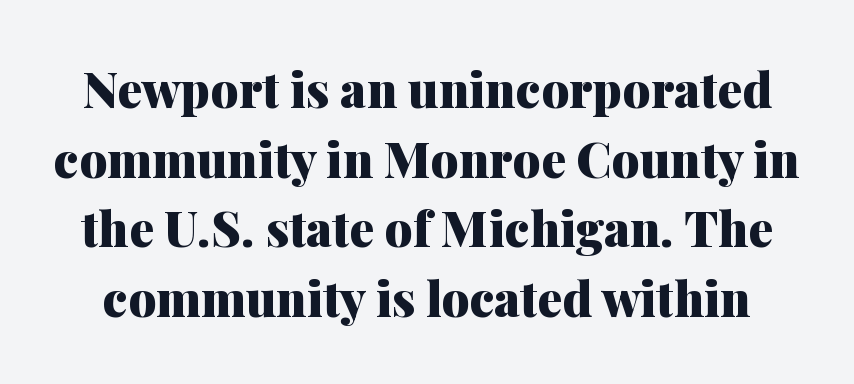
{"serif": "yes", "italic": "no", "bold": "yes", "weight": "heavy", "width": "normal", "stroke_contrast": "medium", "x_height": "medium", "monospaced": "no", "underline": "no", "line_spacing": "normal", "line_spacing_ratio": 1.42, "letter_spacing": "normal", "letter_spacing_em": 0.0, "glyph_px": 49}
